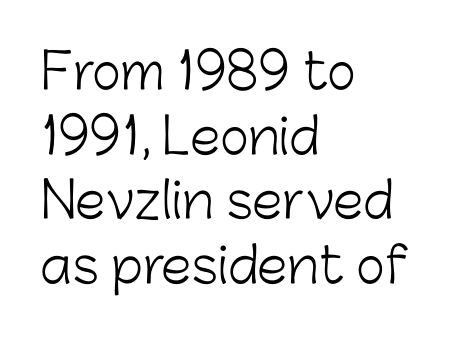
The image shows 49 px light sans-serif type, upright; set left-aligned, normal line spacing (1.32x), normal letter spacing, not underlined; low stroke contrast and a medium x-height.
